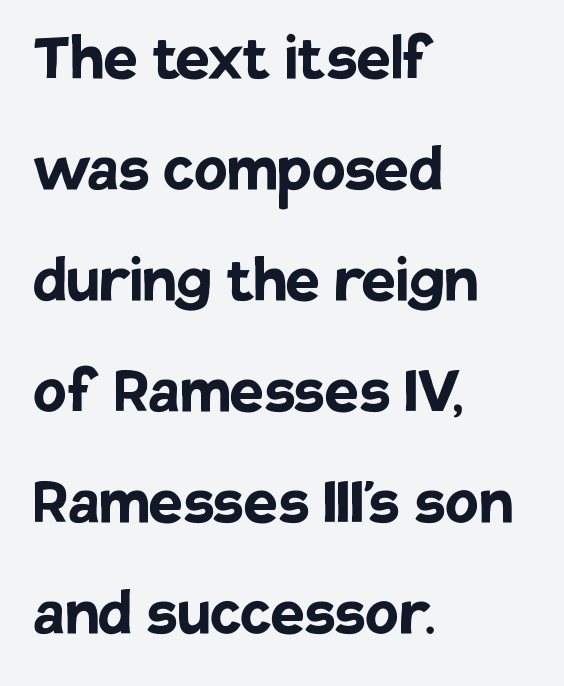
Type without underlining. The letters advance in unequal steps, a hallmark of proportional type. The letters stand upright; this is a roman face. Does the copy run flush right? No — it runs flush left. Are there feet on the stems? There aren't — it's a sans.
